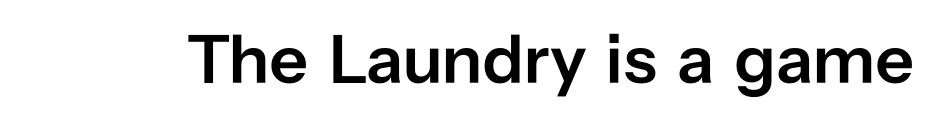
The image shows 69 px semibold sans-serif type, upright; set normal letter spacing, not underlined; low stroke contrast and a medium x-height.
